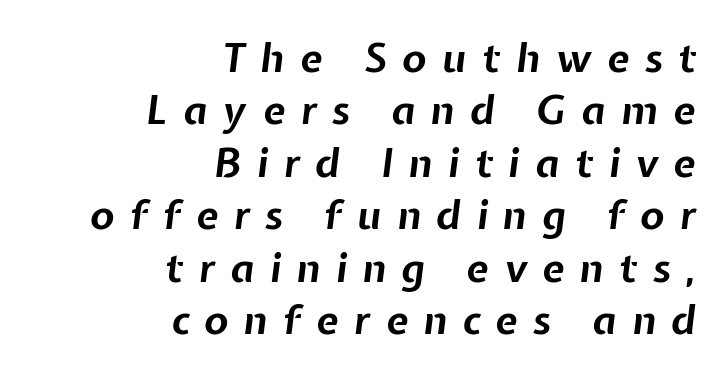
{"italic": "yes", "lean": "right", "slant_degrees": 7, "bold": "yes", "weight": "bold", "width": "normal", "stroke_contrast": "low", "x_height": "medium", "monospaced": "no", "underline": "no", "align": "right", "line_spacing": "normal", "line_spacing_ratio": 1.31, "letter_spacing": "wide", "letter_spacing_em": 0.39, "glyph_px": 40}
